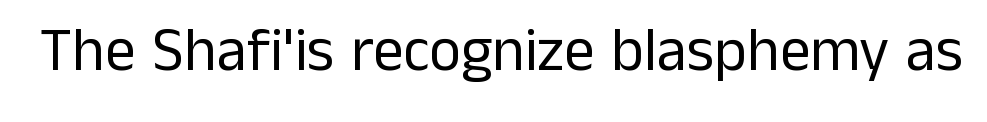
The image shows 61 px regular-weight sans-serif type, upright; set normal letter spacing, not underlined; low stroke contrast and a medium x-height.
